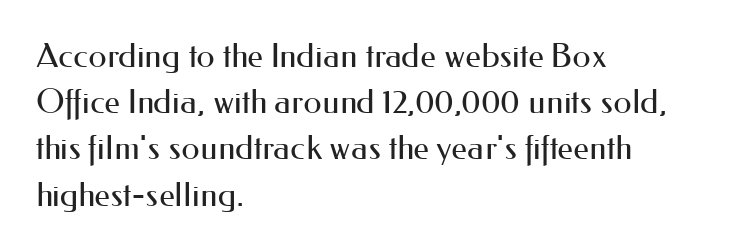
The image shows 33 px regular-weight sans-serif type, upright; set left-aligned, normal line spacing (1.4x), normal letter spacing, not underlined; medium stroke contrast and a small x-height.
